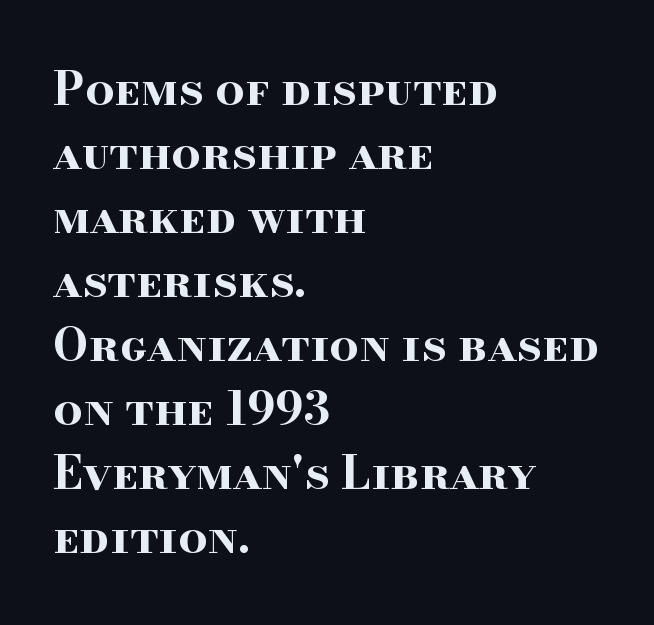
The image shows 46 px bold, wide serif type, upright; set left-aligned, normal line spacing (1.39x), normal letter spacing, not underlined; high stroke contrast and a small x-height.
